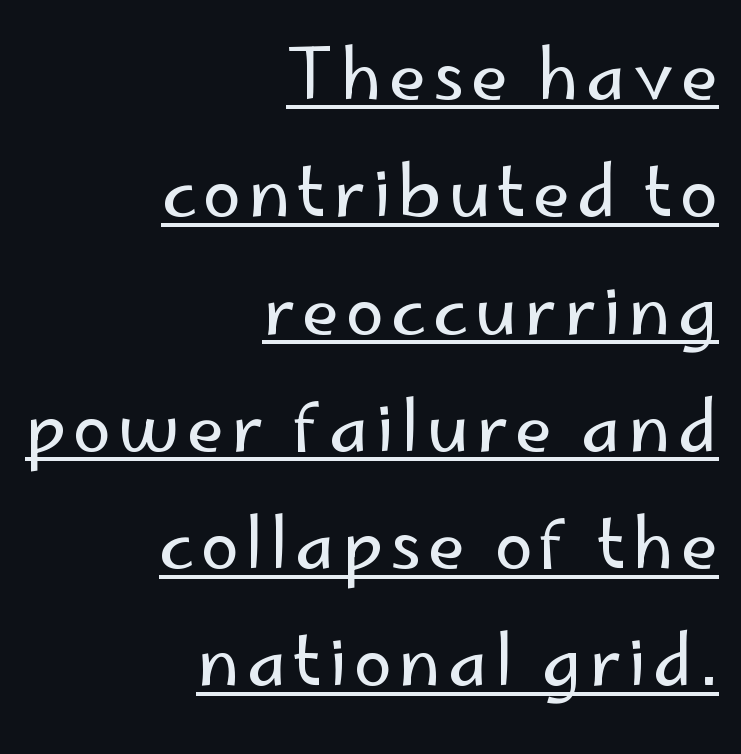
A typesetter would label this face a sans. The type sits square on the baseline with zero lean. Beneath each row of characters lies a ruled line. Each stroke keeps to a modest, everyday thickness or less. Quick note: interline space is typical.
